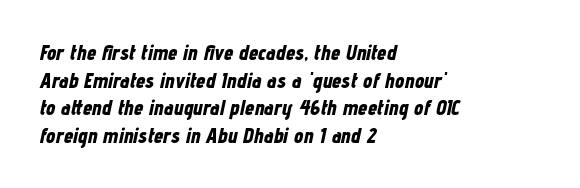
Q: Is the text bold? A: Yes.
Q: Is the text italic (slanted)? A: Yes, it leans right by about 12 degrees.
Q: Is the text underlined? A: No.
Q: How is the paragraph aligned? A: Left-aligned.
Q: Is the spacing between letters normal or unusually wide? A: Normal.
Q: Is the spacing between lines tight, normal or loose? A: Normal.
